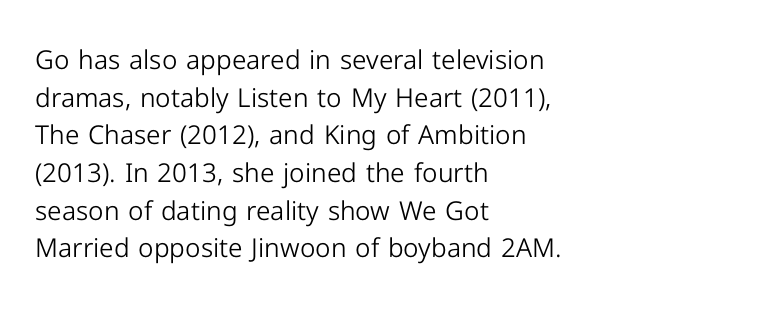
The image shows 26 px text type, upright; set left-aligned, normal line spacing (1.45x), normal letter spacing, not underlined.
